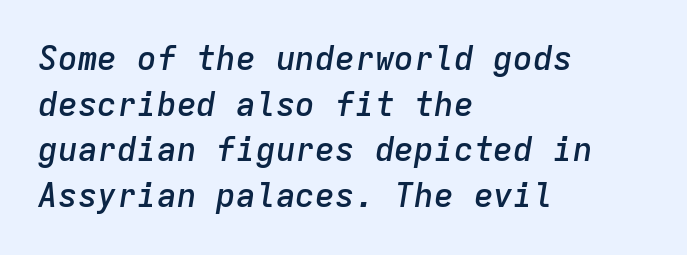
Q: Is the text bold? A: Semi-bold.
Q: Is the text italic (slanted)? A: Yes, it leans right by about 9 degrees.
Q: Is the text underlined? A: No.
Q: How is the paragraph aligned? A: Left-aligned.
Q: Is the spacing between letters normal or unusually wide? A: Normal.
Q: Is the spacing between lines tight, normal or loose? A: Normal.
Q: Width (condensed, normal, or wide)? A: Normal.
Q: Stroke contrast? A: Low.
Q: x-height? A: Medium.
Q: Monospaced? A: Yes.
